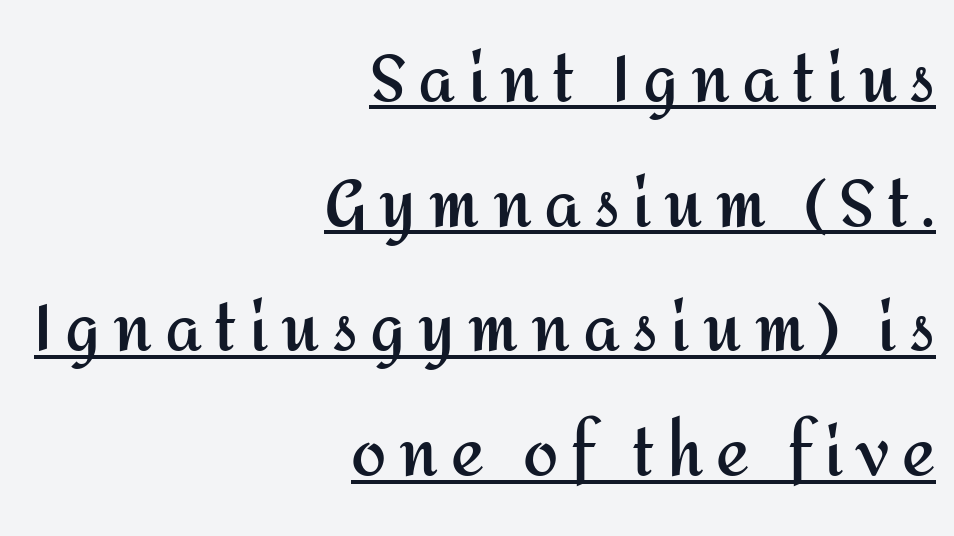
Reading down the block, your eye finds every line finishing at a fixed right position. A roman cut, with each character standing at attention. Display-style spreading of the glyphs; the letterfit is very open. Looks like regular typesetting: each glyph gets only the width it needs.
